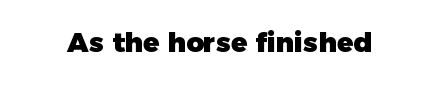
Thick stems and heavy bowls — unmistakably bold. The specimen omits any rule beneath the text block's lines. How are the letters spaced? Ordinarily, with no added tracking.
